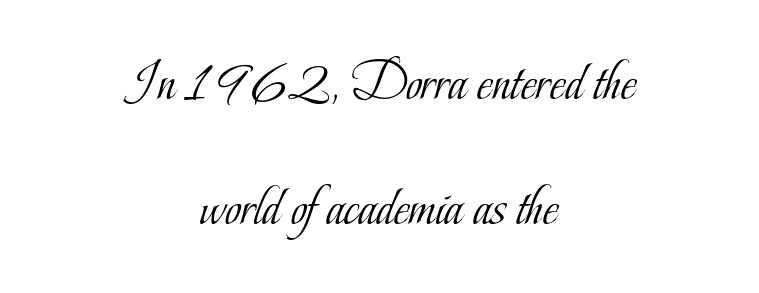
The specimen omits any rule beneath the text block's lines. Leading is clearly above the norm, producing a sparse column. The text block is weighted toward neither margin, spreading evenly from the middle. Is this a fixed-width face? No — the glyphs have proportional, varying widths.
